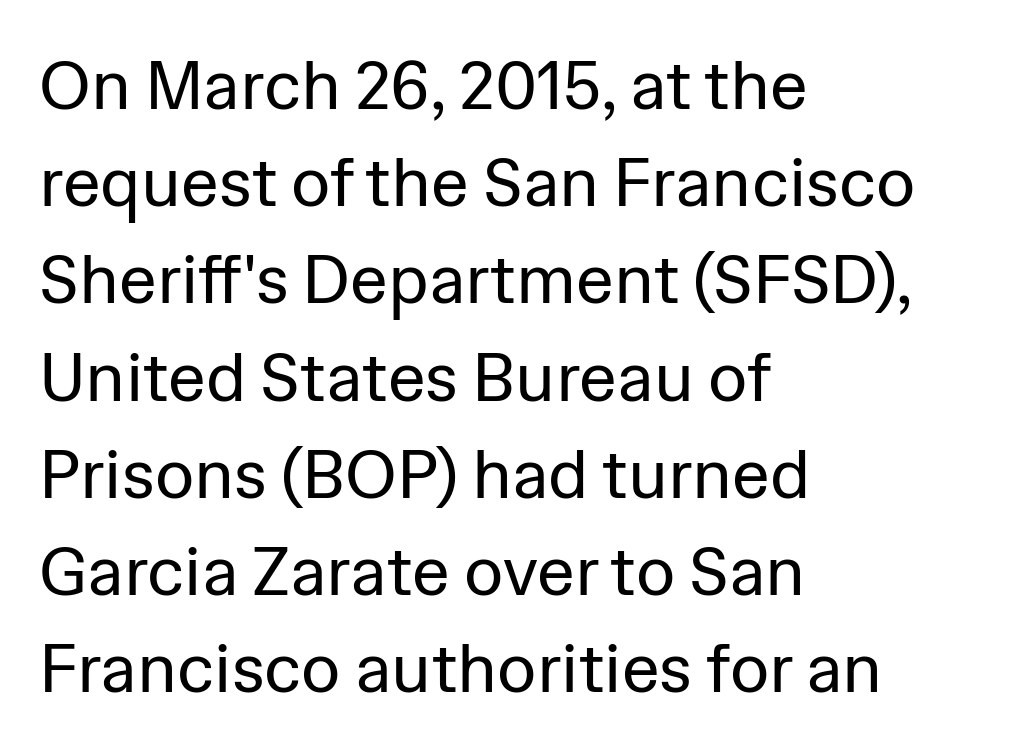
Q: Is the text bold? A: No.
Q: Is the text italic (slanted)? A: No, it is upright.
Q: Is the typeface a serif or a sans-serif typeface? A: Sans-serif.
Q: Is the text underlined? A: No.
Q: How is the paragraph aligned? A: Left-aligned.
Q: Is the spacing between letters normal or unusually wide? A: Normal.
Q: Is the spacing between lines tight, normal or loose? A: Normal.
Q: Width (condensed, normal, or wide)? A: Normal.
Q: Stroke contrast? A: Low.
Q: x-height? A: Medium.
Q: Monospaced? A: No.
